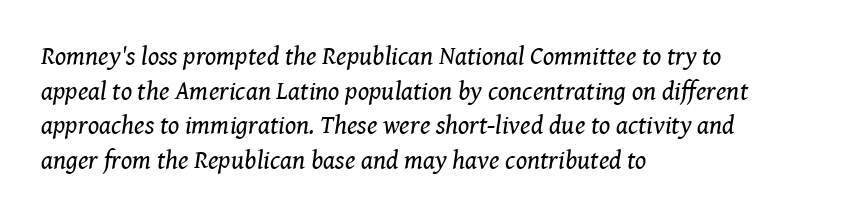
{"italic": "yes", "lean": "right", "slant_degrees": 8, "bold": "no", "underline": "no", "align": "left", "line_spacing": "normal", "line_spacing_ratio": 1.33, "letter_spacing": "normal", "letter_spacing_em": 0.0, "glyph_px": 26}
